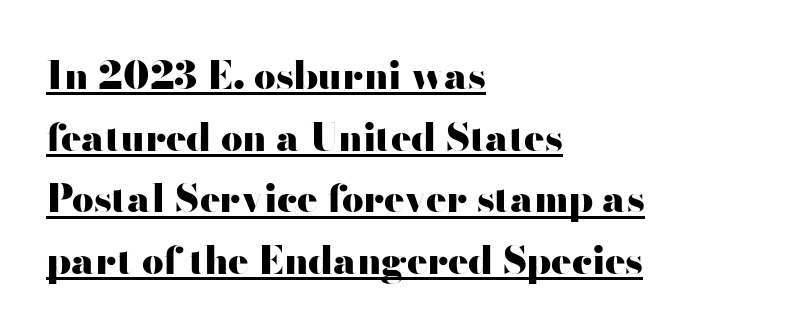
Proportional: the letters do not fall into vertical columns. Students, observe: this is what conventionally led text looks like. If you drew a ruler down the left edge, every line would touch it. Nope, not italic — everything's standing straight.
